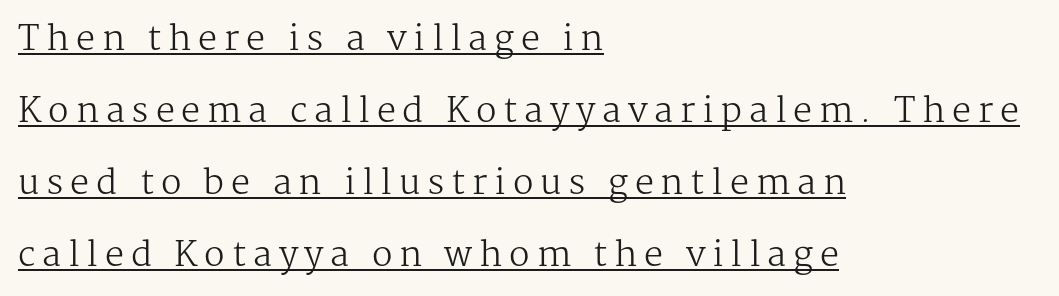
{"serif": "yes", "italic": "no", "bold": "no", "weight": "regular", "width": "normal", "stroke_contrast": "medium", "x_height": "medium", "monospaced": "no", "underline": "yes", "align": "left", "line_spacing": "loose", "line_spacing_ratio": 2.12, "letter_spacing": "wide", "letter_spacing_em": 0.2, "glyph_px": 34}
